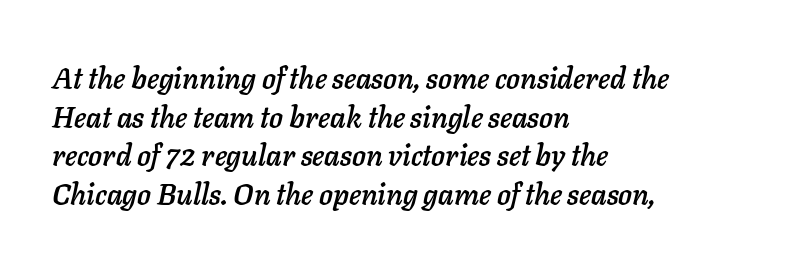
The image shows 29 px text type, italic (leaning right); set left-aligned, normal line spacing (1.33x), normal letter spacing, not underlined; low stroke contrast and a medium x-height.
